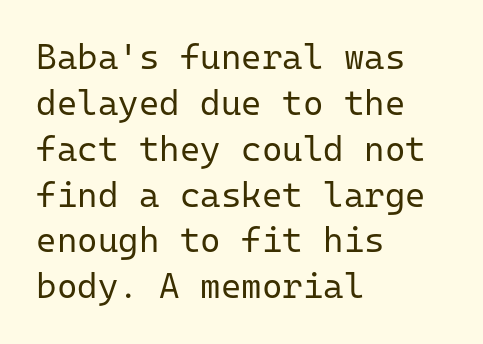
Q: Is the text bold? A: No.
Q: Is the text italic (slanted)? A: No, it is upright.
Q: Is the typeface a serif or a sans-serif typeface? A: Sans-serif.
Q: Is the text underlined? A: No.
Q: How is the paragraph aligned? A: Left-aligned.
Q: Is the spacing between letters normal or unusually wide? A: Normal.
Q: Is the spacing between lines tight, normal or loose? A: Normal.
Q: Width (condensed, normal, or wide)? A: Normal.
Q: Stroke contrast? A: Low.
Q: x-height? A: Medium.
Q: Monospaced? A: Yes.
